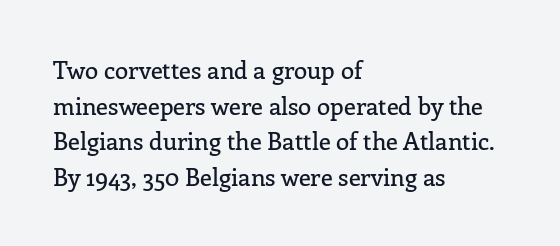
{"italic": "no", "underline": "no", "align": "left", "line_spacing": "normal", "line_spacing_ratio": 1.48, "letter_spacing": "normal", "letter_spacing_em": 0.0, "glyph_px": 24}
